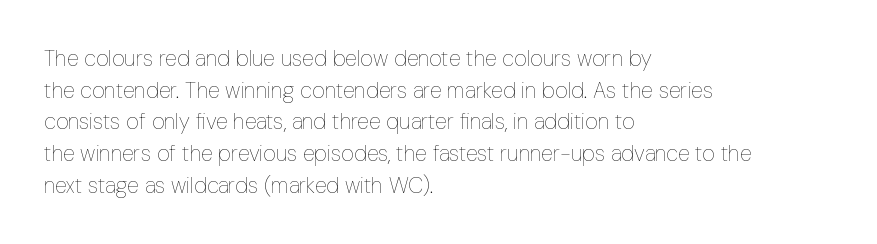
{"italic": "no", "bold": "no", "underline": "no", "align": "left", "line_spacing": "normal", "line_spacing_ratio": 1.44, "letter_spacing": "normal", "letter_spacing_em": 0.0, "glyph_px": 22}
